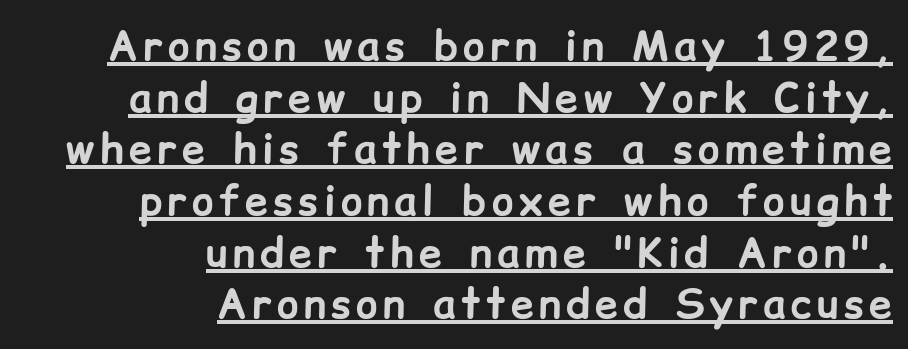
Q: Is the text bold? A: Yes.
Q: Is the text italic (slanted)? A: No, it is upright.
Q: Is the typeface a serif or a sans-serif typeface? A: Sans-serif.
Q: Is the text underlined? A: Yes.
Q: How is the paragraph aligned? A: Right-aligned.
Q: Is the spacing between lines tight, normal or loose? A: Normal.
Q: Width (condensed, normal, or wide)? A: Normal.
Q: Stroke contrast? A: Low.
Q: x-height? A: Medium.
Q: Monospaced? A: No.
